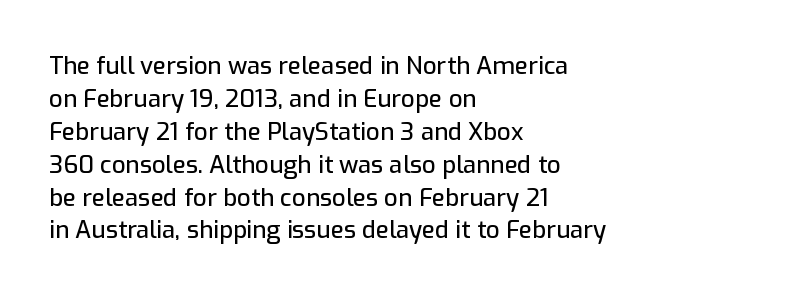
{"italic": "no", "underline": "no", "align": "left", "line_spacing": "normal", "line_spacing_ratio": 1.37, "letter_spacing": "normal", "letter_spacing_em": 0.0, "glyph_px": 24}
